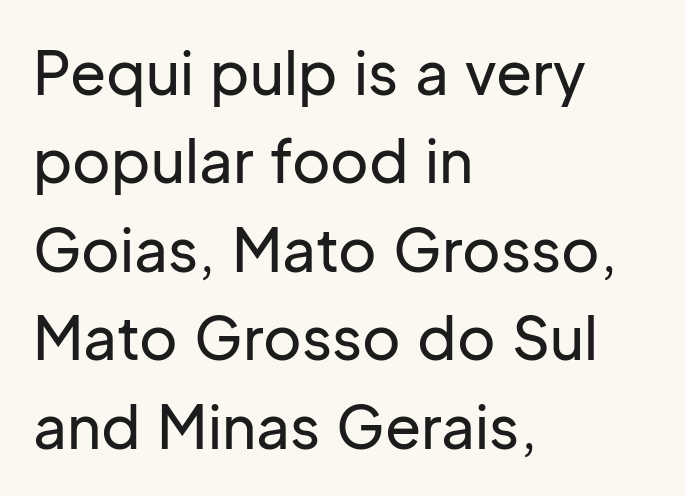
The image shows 59 px sans-serif type, upright; set left-aligned, normal line spacing (1.5x), normal letter spacing, not underlined; low stroke contrast and a medium x-height.
